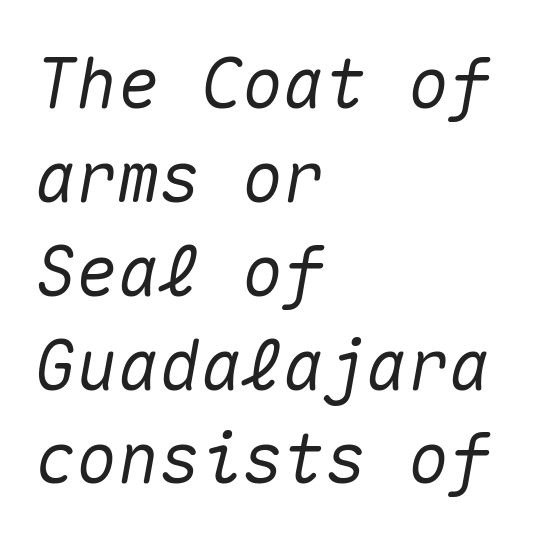
Looking at the ascenders, they clearly lean. Observe the ordinary spacing: letters are neighbours, not strangers. Evenly set lines give the paragraph a standard silhouette. Where is the straight margin? On the left.
